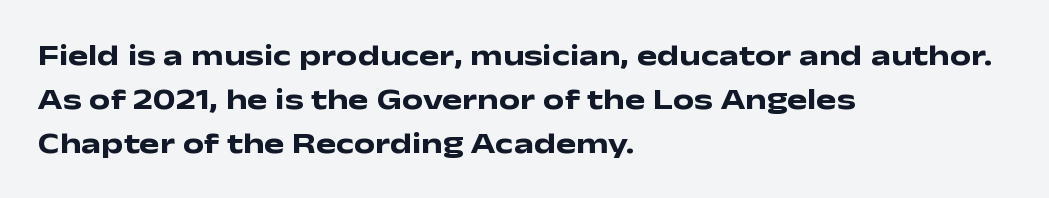
{"serif": "no", "italic": "no", "bold": "yes", "weight": "heavy", "width": "wide", "stroke_contrast": "low", "x_height": "medium", "monospaced": "no", "underline": "no", "align": "left", "line_spacing": "normal", "line_spacing_ratio": 1.47, "letter_spacing": "normal", "letter_spacing_em": 0.0, "glyph_px": 30}
